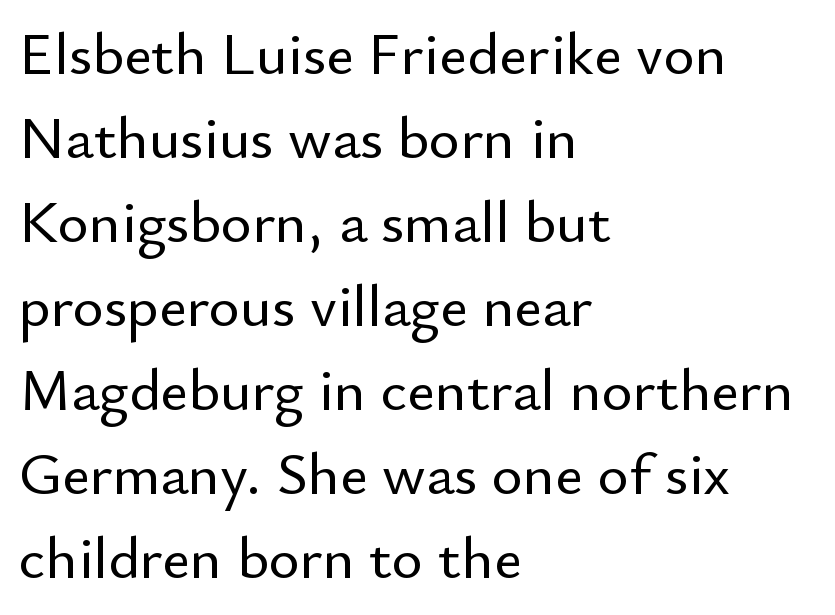
Notice how the passage keeps a crisp vertical edge on the left only. Successive baselines arrive at the customary interval. The strip under each line holds only bare page. Each letter keeps its own natural width here, so spacing adapts to shape. This rendering leaves character spacing at its baseline value.
